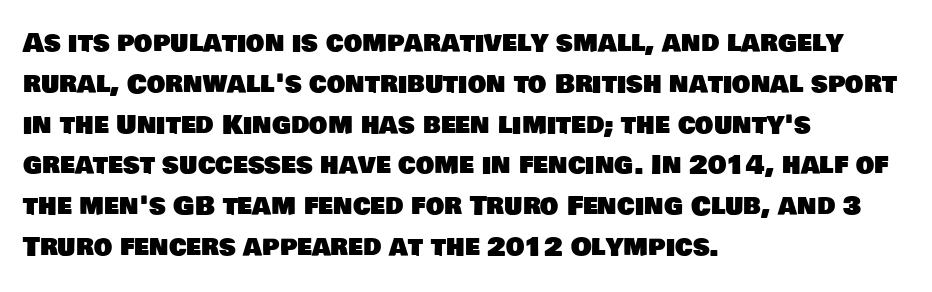
Q: Is the text underlined? A: No.
Q: How is the paragraph aligned? A: Left-aligned.
Q: Is the spacing between letters normal or unusually wide? A: Normal.
Q: Is the spacing between lines tight, normal or loose? A: Normal.
